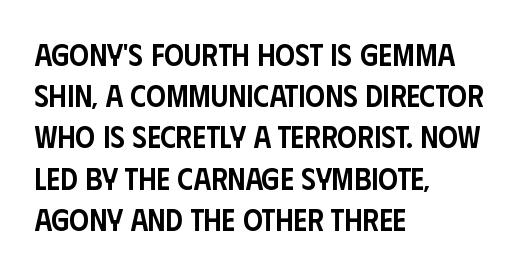
Q: Is the text bold? A: Semi-bold.
Q: Is the text italic (slanted)? A: No, it is upright.
Q: Is the typeface a serif or a sans-serif typeface? A: Sans-serif.
Q: Is the text underlined? A: No.
Q: How is the paragraph aligned? A: Left-aligned.
Q: Is the spacing between letters normal or unusually wide? A: Normal.
Q: Is the spacing between lines tight, normal or loose? A: Normal.
Q: Width (condensed, normal, or wide)? A: Condensed.
Q: Stroke contrast? A: Low.
Q: x-height? A: Large.
Q: Monospaced? A: No.
